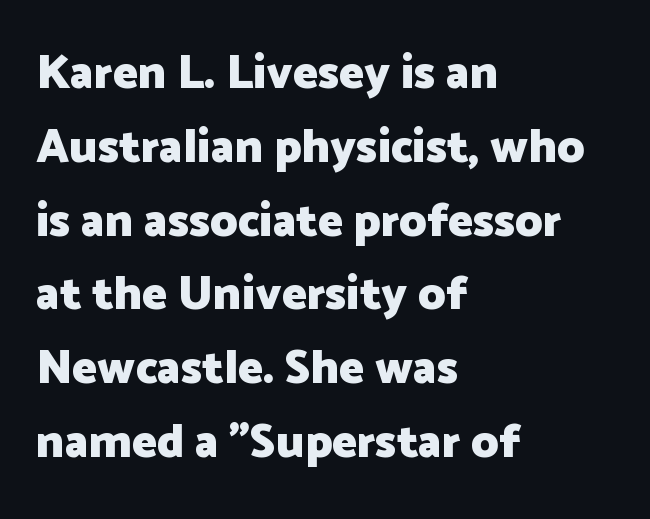
Words float on clear page, feet unadorned. Classification — sans serif. In terms of leading, this rendering sits right in the middle. These words are printed bold, with thick strokes throughout. The font's upright variant was chosen for this text. You could not count columns in this text — the font is proportionally spaced.
